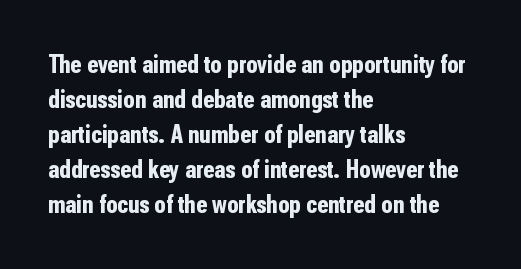
Spacing between characters is what you'd get straight out of the box. If you drew a line through each stem, it would be perfectly vertical. Which margin do the lines hug? The left one — the right edge is uneven. Leading: standard. Is the type bold? Yes — the strokes are clearly thick and heavy.
